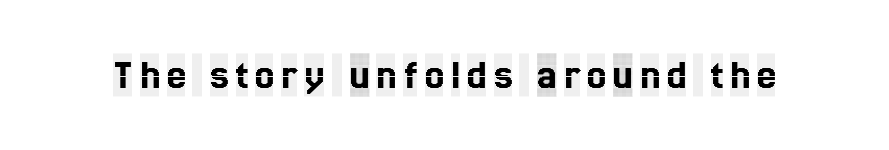
The zone under the glyphs is completely vacant. Notice how the stems are strictly vertical — no italics here. The face used here is proportionally spaced, like ordinary book or web type. Serifs: yes, visible at the terminals of the letterforms.
